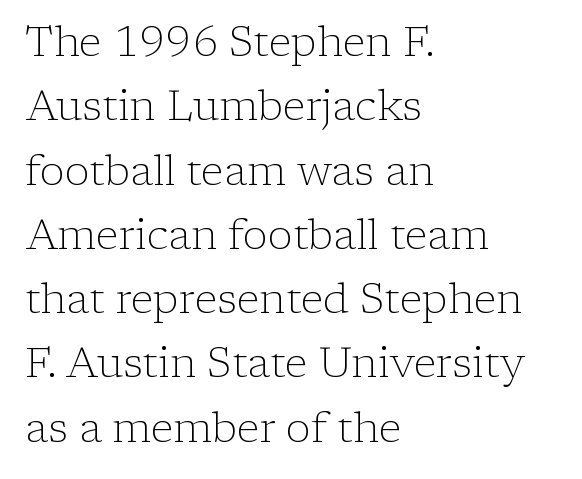
Q: Is the text bold? A: No.
Q: Is the text italic (slanted)? A: No, it is upright.
Q: Is the typeface a serif or a sans-serif typeface? A: Serif.
Q: Is the text underlined? A: No.
Q: How is the paragraph aligned? A: Left-aligned.
Q: Is the spacing between letters normal or unusually wide? A: Normal.
Q: Is the spacing between lines tight, normal or loose? A: Normal.
Q: Width (condensed, normal, or wide)? A: Normal.
Q: Stroke contrast? A: Low.
Q: x-height? A: Medium.
Q: Monospaced? A: No.
